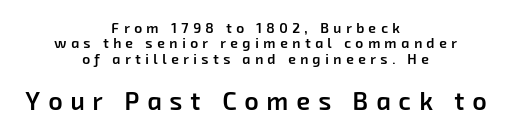
The image shows 25 px text type; set centered, tight line spacing (1.09x), unusually wide letter spacing (+0.32 em), not underlined; the second (bottom) block is 1.79x larger.
